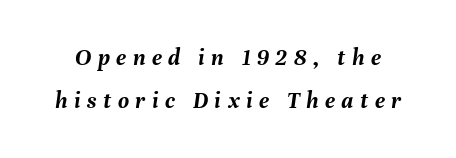
The typography opts for an oblique posture over an upright one. Unmarked baselines from the first word to the last. Compared with an ordinary text face, these strokes are far heavier — a full bold. These lines have a slow, spaced-out rhythm from letter to letter.
